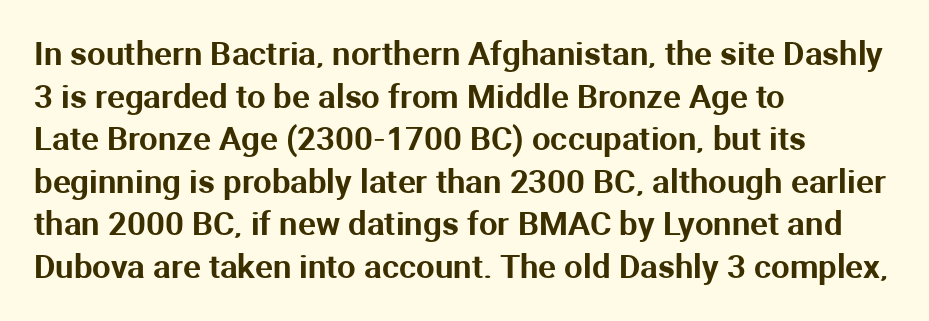
{"serif": "no", "italic": "no", "width": "normal", "stroke_contrast": "medium", "x_height": "medium", "monospaced": "no", "underline": "no", "align": "left", "line_spacing": "normal", "line_spacing_ratio": 1.29, "letter_spacing": "normal", "letter_spacing_em": 0.0, "glyph_px": 33}
